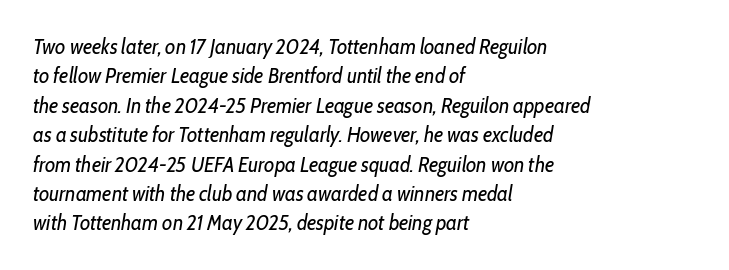
{"italic": "yes", "lean": "right", "slant_degrees": 10, "bold": "no", "underline": "no", "align": "left", "line_spacing": "normal", "line_spacing_ratio": 1.4, "letter_spacing": "normal", "letter_spacing_em": 0.0, "glyph_px": 21}
